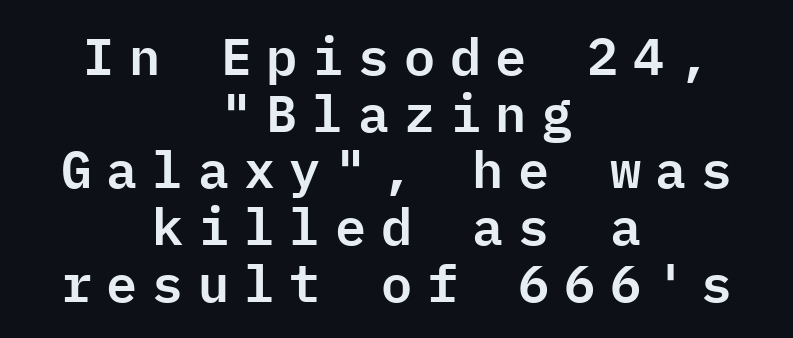
Q: Is the text italic (slanted)? A: No, it is upright.
Q: Is the typeface a serif or a sans-serif typeface? A: Sans-serif.
Q: Is the text underlined? A: No.
Q: How is the paragraph aligned? A: Centered.
Q: Is the spacing between letters normal or unusually wide? A: Unusually wide.
Q: Is the spacing between lines tight, normal or loose? A: Tight.
Q: Width (condensed, normal, or wide)? A: Normal.
Q: Stroke contrast? A: Low.
Q: x-height? A: Medium.
Q: Monospaced? A: Yes.
